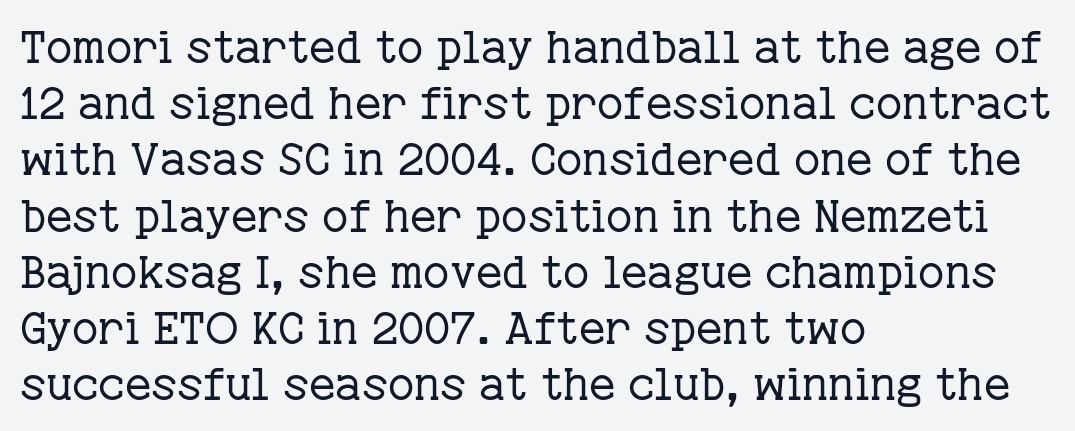
The image shows 45 px regular-weight serif type, upright; set left-aligned, normal line spacing (1.25x), normal letter spacing, not underlined; low stroke contrast and a medium x-height.
